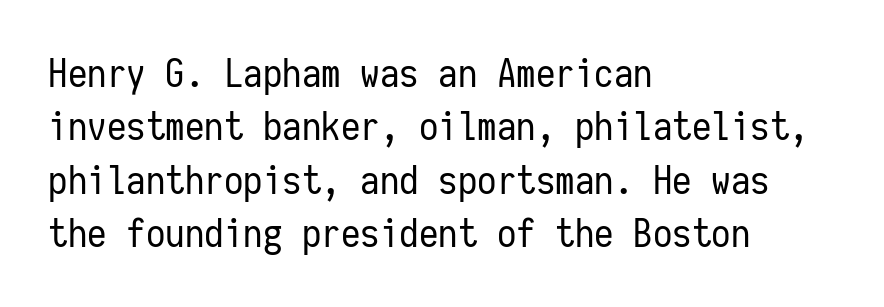
{"serif": "no", "italic": "no", "bold": "no", "weight": "regular", "width": "condensed", "stroke_contrast": "low", "x_height": "medium", "monospaced": "yes", "underline": "no", "align": "left", "line_spacing": "normal", "line_spacing_ratio": 1.37, "letter_spacing": "normal", "letter_spacing_em": 0.0, "glyph_px": 39}
